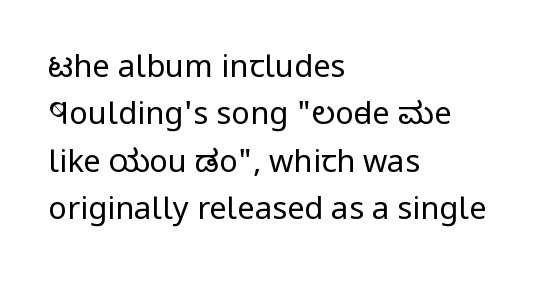
This sample uses plain, unmodified letter spacing. The lines in this sample share a left origin and differ only in where they stop. Underline: absent. Quick note: not italic, upright.
